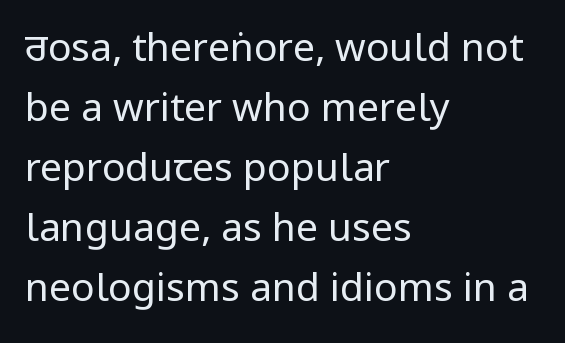
{"serif": "no", "italic": "no", "bold": "no", "weight": "regular", "width": "condensed", "stroke_contrast": "low", "x_height": "large", "monospaced": "no", "underline": "no", "align": "left", "line_spacing": "normal", "line_spacing_ratio": 1.54, "letter_spacing": "normal", "letter_spacing_em": 0.0, "glyph_px": 39}
